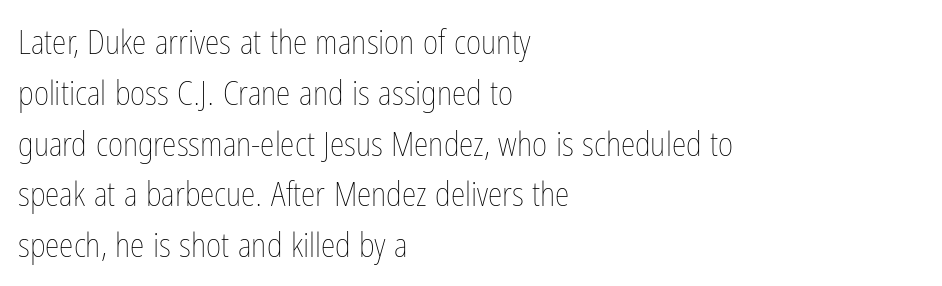
{"italic": "no", "bold": "no", "weight": "thin", "width": "condensed", "stroke_contrast": "low", "x_height": "medium", "monospaced": "no", "underline": "no", "align": "left", "line_spacing": "normal", "line_spacing_ratio": 1.54, "letter_spacing": "normal", "letter_spacing_em": 0.0, "glyph_px": 33}
